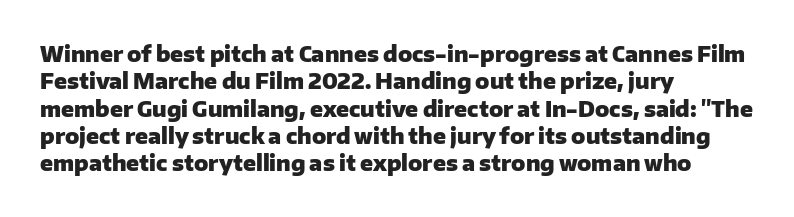
Q: Is the text bold? A: Yes.
Q: Is the text italic (slanted)? A: No, it is upright.
Q: Is the text underlined? A: No.
Q: How is the paragraph aligned? A: Left-aligned.
Q: Is the spacing between letters normal or unusually wide? A: Normal.
Q: Is the spacing between lines tight, normal or loose? A: Normal.
